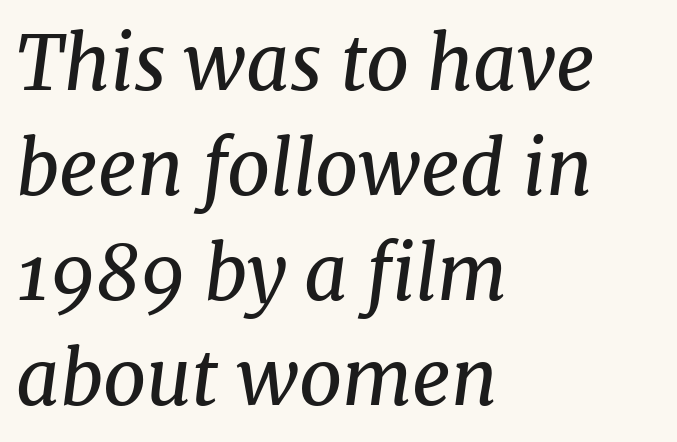
Each letter keeps its own natural width here, so spacing adapts to shape. Regarding leading, the lines here are spaced in the standard way. The characters display serif detailing at their extremities. Type without underlining. Each line starts at the same left margin while the right side varies. Compared with typical body copy, the letter spacing here is the same.
